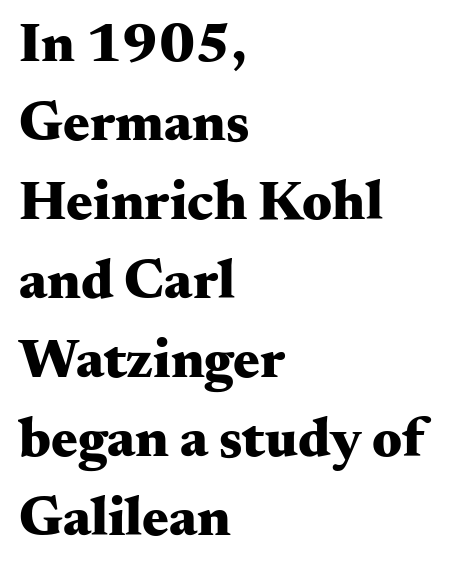
The image shows 56 px heavy, wide serif type, upright; set left-aligned, normal line spacing (1.41x), normal letter spacing, not underlined; medium stroke contrast and a small x-height.
